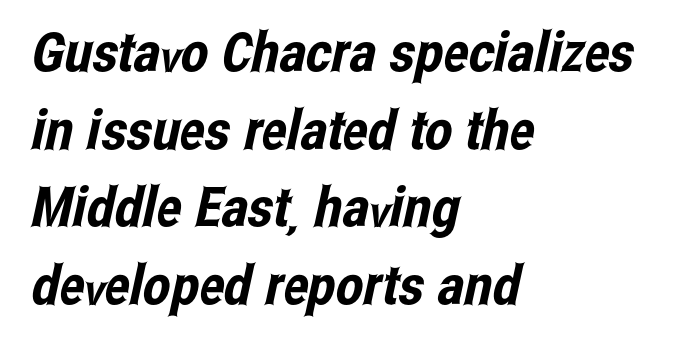
The image shows 55 px condensed sans-serif type; set left-aligned, normal line spacing (1.41x), normal letter spacing, not underlined; low stroke contrast and a medium x-height.
